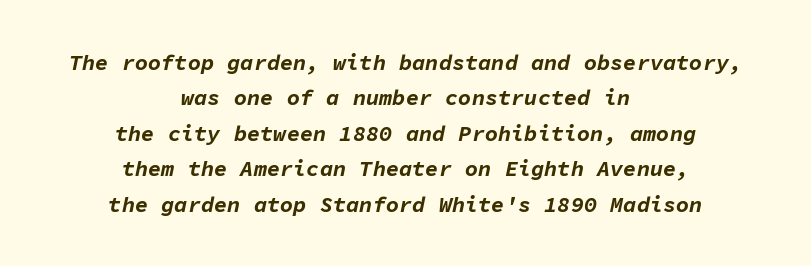
{"italic": "yes", "lean": "right", "slant_degrees": 11, "bold": "yes", "underline": "no", "align": "center", "line_spacing": "normal", "line_spacing_ratio": 1.61, "letter_spacing": "normal", "letter_spacing_em": 0.0, "glyph_px": 22}
